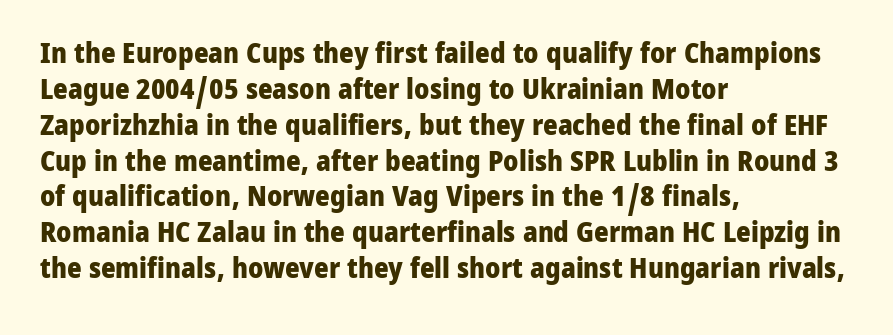
{"serif": "no", "italic": "no", "bold": "yes", "weight": "heavy", "width": "normal", "stroke_contrast": "low", "x_height": "medium", "monospaced": "no", "underline": "no", "align": "left", "line_spacing": "normal", "line_spacing_ratio": 1.28, "letter_spacing": "normal", "letter_spacing_em": 0.0, "glyph_px": 28}
